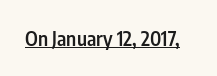
The image shows 20 px text type, upright; set normal letter spacing, underlined.
